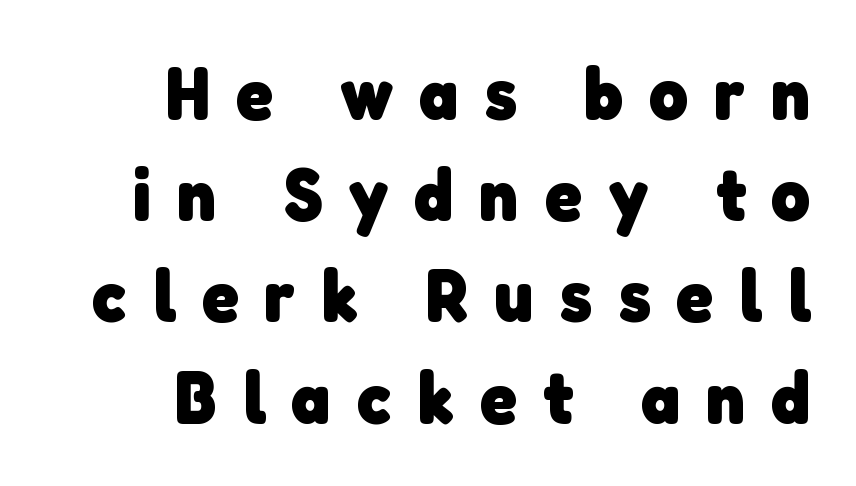
{"serif": "no", "bold": "yes", "weight": "heavy", "width": "normal", "stroke_contrast": "low", "x_height": "medium", "monospaced": "no", "underline": "no", "align": "right", "line_spacing": "normal", "line_spacing_ratio": 1.35, "letter_spacing": "wide", "letter_spacing_em": 0.34, "glyph_px": 75}
